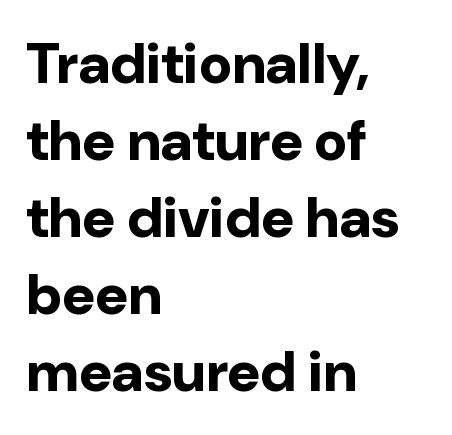
These lines stack with their left ends in a neat column. Is this a fixed-width face? No — the glyphs have proportional, varying widths. On the weight axis this lands at bold, roughly 700. Designer's note — italics off, roman on.
